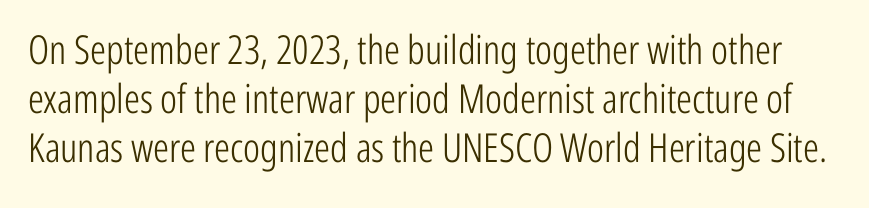
Q: Is the text bold? A: No.
Q: Is the text italic (slanted)? A: No, it is upright.
Q: Is the typeface a serif or a sans-serif typeface? A: Sans-serif.
Q: Is the text underlined? A: No.
Q: Is the spacing between letters normal or unusually wide? A: Normal.
Q: Width (condensed, normal, or wide)? A: Condensed.
Q: Stroke contrast? A: Low.
Q: x-height? A: Medium.
Q: Monospaced? A: No.
